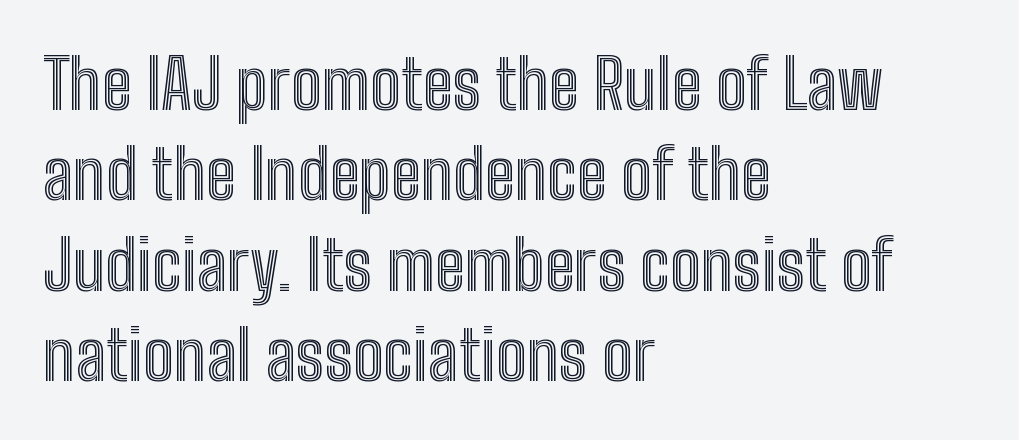
This is the regular roman posture of the typeface. Honestly, the letter spacing is just normal — you wouldn't notice it. Quick note: underline off. The space between consecutive lines is moderate.
